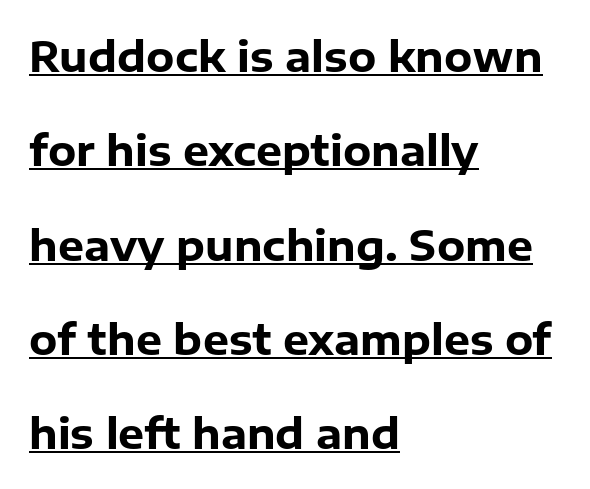
The image shows 41 px heavy sans-serif type, upright; set left-aligned, loose line spacing (2.3x), normal letter spacing, underlined; low stroke contrast and a medium x-height.
